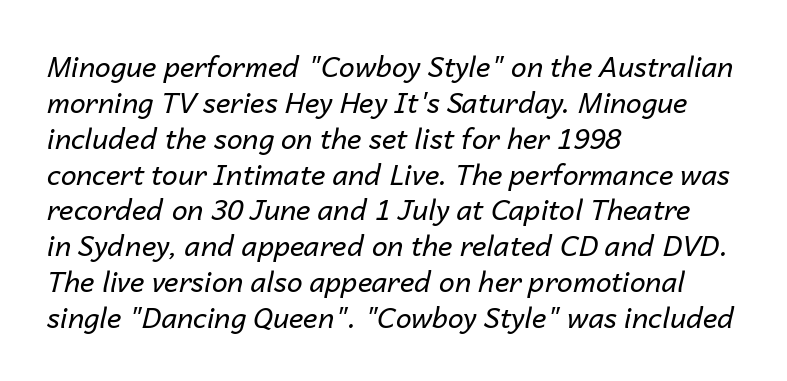
{"italic": "yes", "lean": "right", "slant_degrees": 14, "bold": "no", "weight": "regular", "width": "normal", "stroke_contrast": "low", "x_height": "medium", "monospaced": "no", "underline": "no", "align": "left", "line_spacing": "normal", "line_spacing_ratio": 1.28, "letter_spacing": "normal", "letter_spacing_em": 0.0, "glyph_px": 28}
